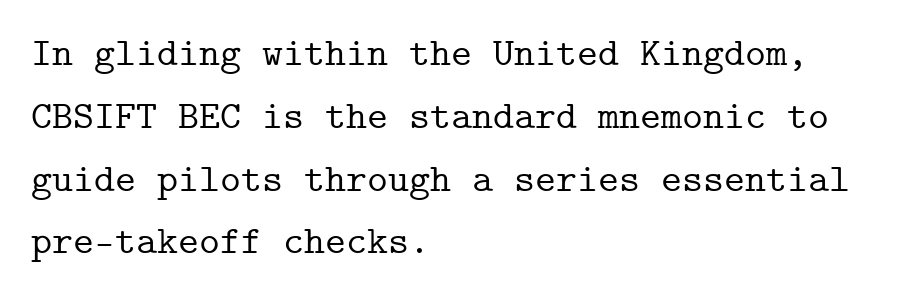
Check the space under the baseline: it is left empty. To sum up the face: it has serifs. Every character here occupies the same horizontal width, giving the sample a typewriter-like rhythm. Honestly, the letter spacing is just normal — you wouldn't notice it.
